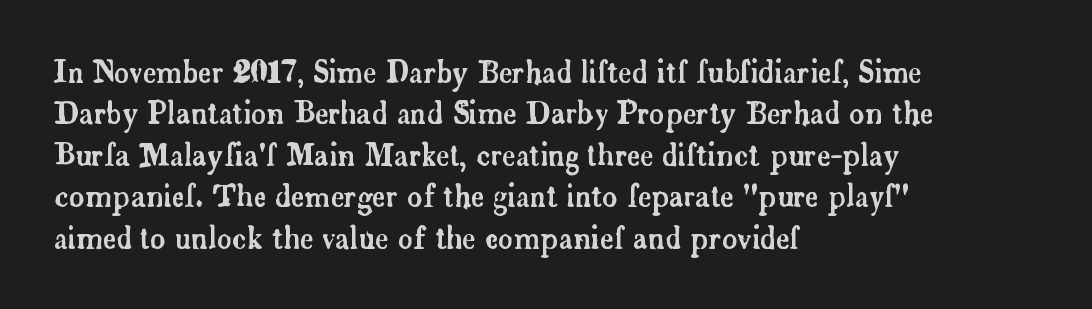
You can tell it's not italic because the verticals are truly vertical. Glance below the letters and you will spot only blank space. Horizontal bands of white between lines are of average thickness. Letterform terminals end in serifs throughout the passage.
